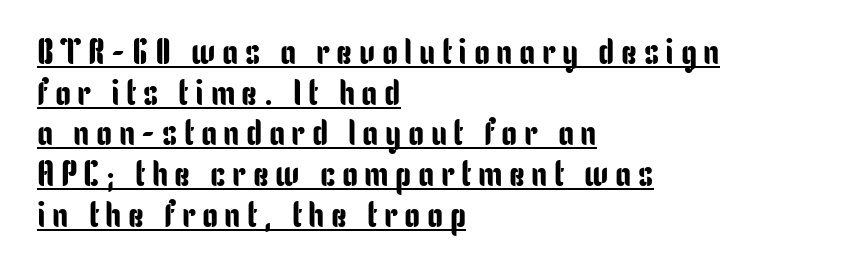
Q: Is the text italic (slanted)? A: No, it is upright.
Q: Is the typeface a serif or a sans-serif typeface? A: Sans-serif.
Q: Is the text underlined? A: Yes.
Q: How is the paragraph aligned? A: Left-aligned.
Q: Is the spacing between lines tight, normal or loose? A: Tight.
Q: Width (condensed, normal, or wide)? A: Condensed.
Q: Stroke contrast? A: Low.
Q: x-height? A: Medium.
Q: Monospaced? A: No.
